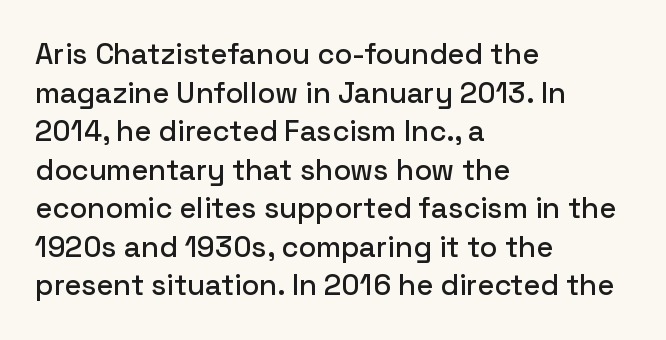
Q: Is the text italic (slanted)? A: No, it is upright.
Q: Is the typeface a serif or a sans-serif typeface? A: Sans-serif.
Q: Is the text underlined? A: No.
Q: How is the paragraph aligned? A: Left-aligned.
Q: Is the spacing between letters normal or unusually wide? A: Normal.
Q: Is the spacing between lines tight, normal or loose? A: Normal.
Q: Width (condensed, normal, or wide)? A: Normal.
Q: Stroke contrast? A: Low.
Q: x-height? A: Medium.
Q: Monospaced? A: No.
